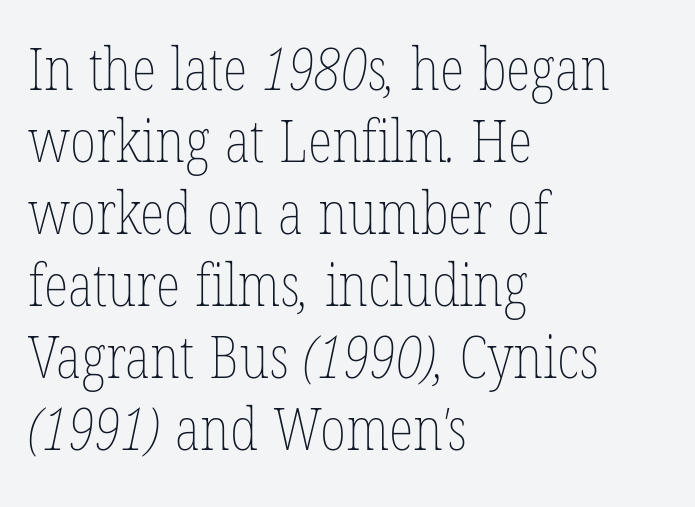
The passage shown is not underscored anywhere. Where is the straight margin? On the left. Glyph-to-glyph distance matches everyday printed text. Here the designer chose a conventional face with non-uniform glyph widths. Heaviness? Minimal to ordinary, like unemphasized prose.
